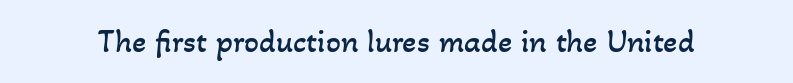
The image shows 33 px regular-weight type; set normal letter spacing, not underlined; low stroke contrast and a small x-height.
